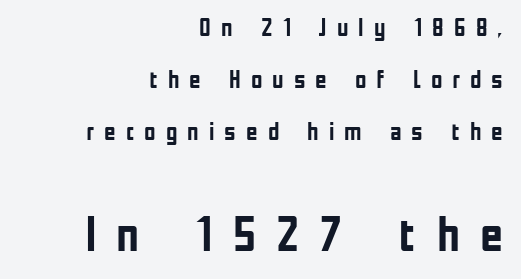
The image shows 50 px semibold, condensed sans-serif type, upright; set right-aligned, loose line spacing (2.09x), unusually wide letter spacing (+0.4 em), not underlined; the second (bottom) block is 2.0x larger; low stroke contrast and a medium x-height.
